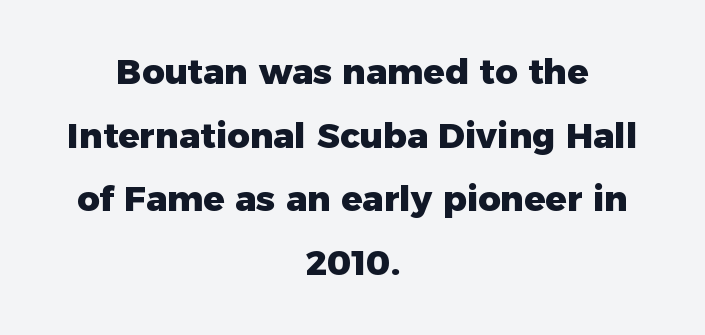
Weight check: bold — yes, fully. Character widths vary here, with narrow letters taking less room than wide ones. In terms of posture, this sample is upright. Observe the ordinary spacing: letters are neighbours, not strangers. The gap between lines stays unmarked. Neither beginnings nor endings align; midpoints do.
